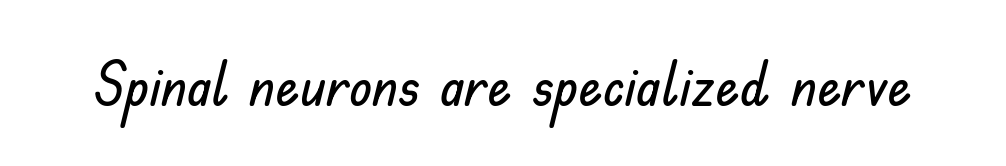
Q: Is the text italic (slanted)? A: Yes.
Q: Is the typeface a serif or a sans-serif typeface? A: Sans-serif.
Q: Is the text underlined? A: No.
Q: Is the spacing between letters normal or unusually wide? A: Normal.
Q: Width (condensed, normal, or wide)? A: Normal.
Q: Stroke contrast? A: Low.
Q: x-height? A: Small.
Q: Monospaced? A: No.
